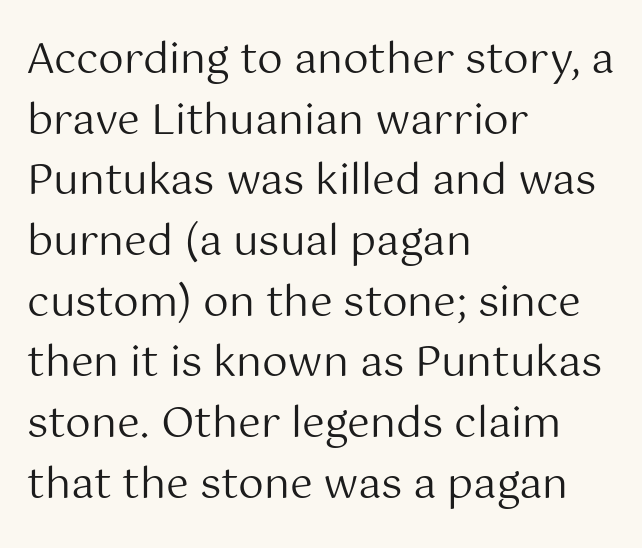
Q: Is the text bold? A: No.
Q: Is the text italic (slanted)? A: No, it is upright.
Q: Is the typeface a serif or a sans-serif typeface? A: Sans-serif.
Q: Is the text underlined? A: No.
Q: How is the paragraph aligned? A: Left-aligned.
Q: Is the spacing between letters normal or unusually wide? A: Normal.
Q: Is the spacing between lines tight, normal or loose? A: Normal.
Q: Width (condensed, normal, or wide)? A: Normal.
Q: Stroke contrast? A: Medium.
Q: x-height? A: Medium.
Q: Monospaced? A: No.
